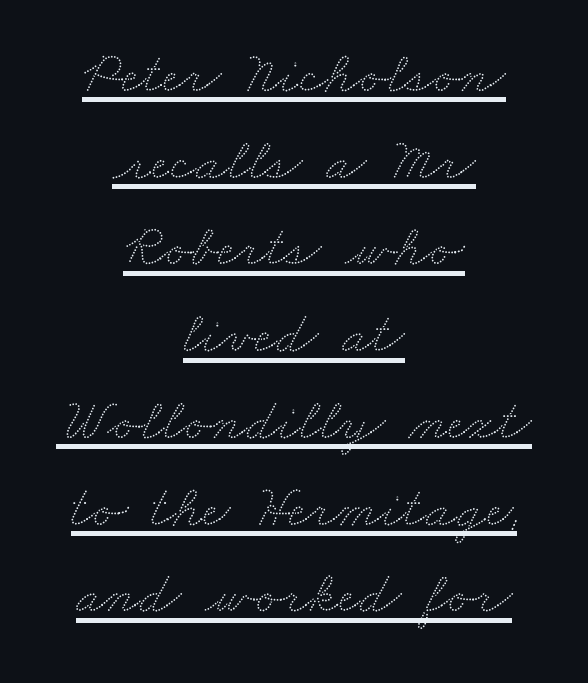
The letterforms sit shoulder to shoulder at normal distance. Varying glyph widths throughout — classic text-font behaviour. How would I describe the line gaps? Plain and ordinary. Line starts and ends both wander, symmetrically. Beneath each row of characters lies a ruled line.
